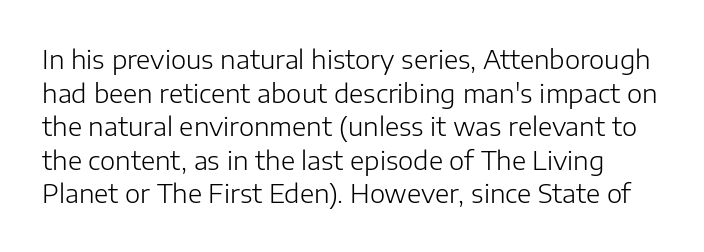
The image shows 26 px text type, upright; set normal line spacing (1.29x), normal letter spacing, not underlined.
